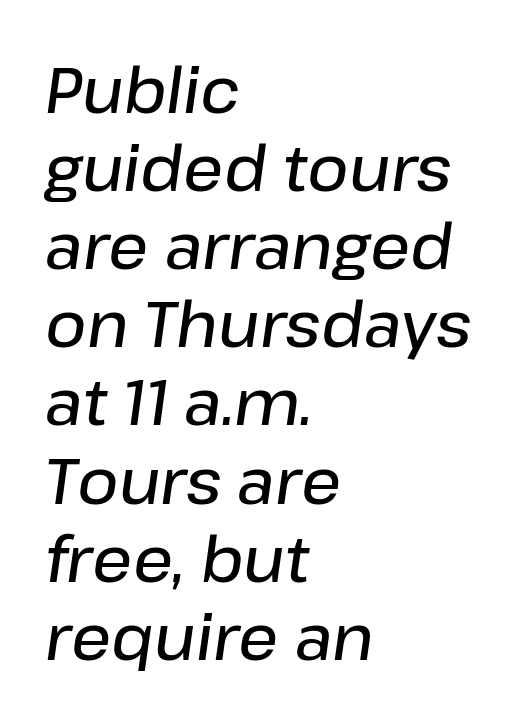
The paragraph has a hard left edge and a soft right edge. These lines carry some extra weight — a demibold, not a full bold. The letters sit at their default tracking, neither squeezed nor spread. The letters advance in unequal steps, a hallmark of proportional type. Posture: slanted.
